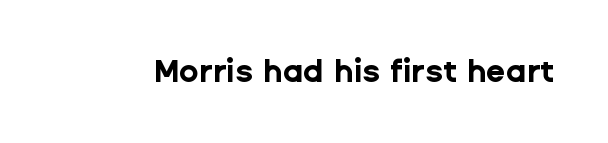
Do the characters align in a grid? No, the font is proportional. The strokes are fattened all the way to bold. The specimen omits any rule beneath the text block's lines. Words appear dense and cohesive because spacing is normal.
